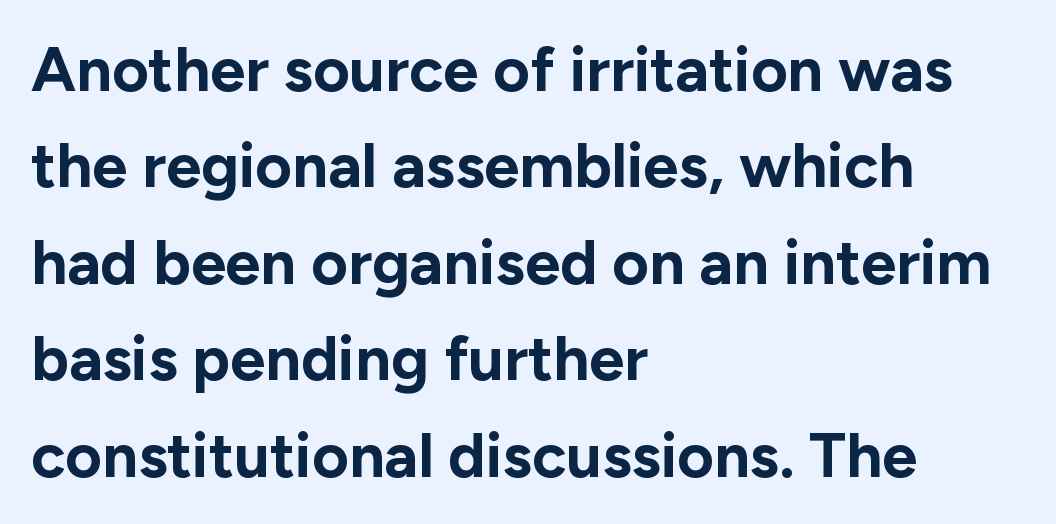
The letters advance in unequal steps, a hallmark of proportional type. Clear beneath every line of the passage. These lines keep a tight, regular rhythm from letter to letter. In CSS terms this would be text-align: left.
